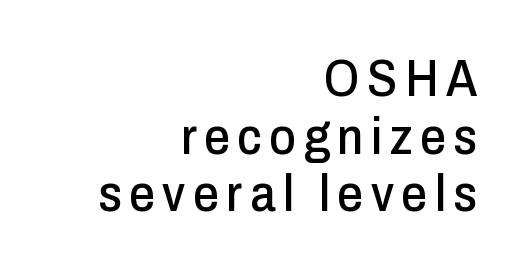
The compositor pushed each line to the right boundary. The face used here is proportionally spaced, like ordinary book or web type. Interline gaps are noticeably narrow in this sample. Nobody drew a line under any word here.
